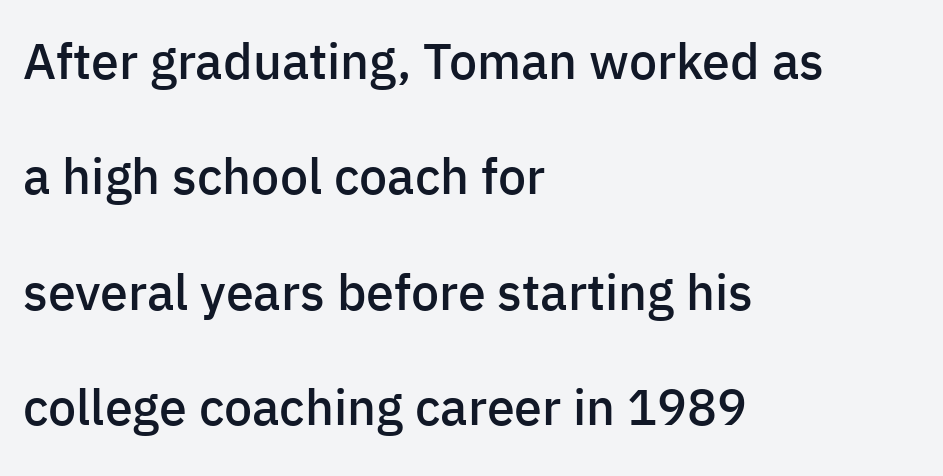
Q: Is the text bold? A: Semi-bold.
Q: Is the text italic (slanted)? A: No, it is upright.
Q: Is the typeface a serif or a sans-serif typeface? A: Sans-serif.
Q: Is the text underlined? A: No.
Q: How is the paragraph aligned? A: Left-aligned.
Q: Is the spacing between letters normal or unusually wide? A: Normal.
Q: Is the spacing between lines tight, normal or loose? A: Loose.
Q: Width (condensed, normal, or wide)? A: Normal.
Q: Stroke contrast? A: Low.
Q: x-height? A: Medium.
Q: Monospaced? A: No.
